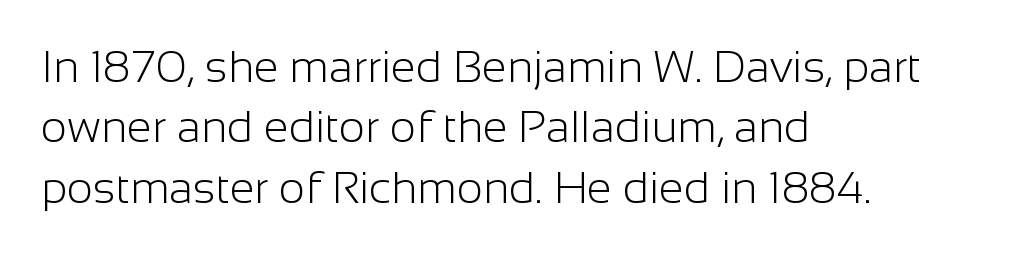
The image shows 45 px light sans-serif type, upright; set left-aligned, normal line spacing (1.34x), normal letter spacing, not underlined; low stroke contrast and a medium x-height.
